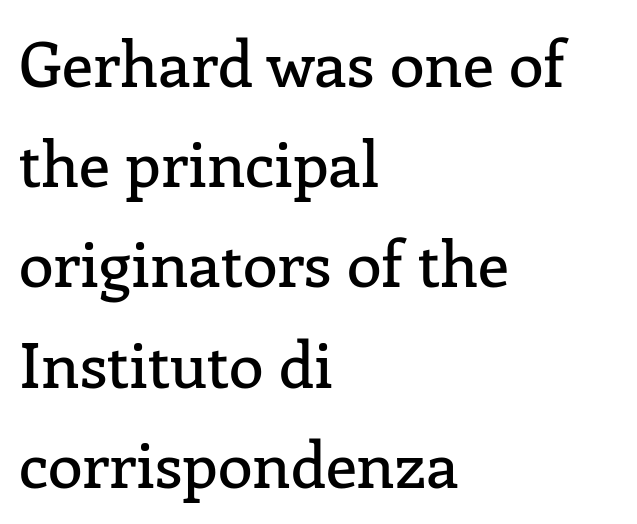
The image shows 63 px serif type, upright; set left-aligned, normal line spacing (1.59x), normal letter spacing, not underlined; low stroke contrast and a medium x-height.
